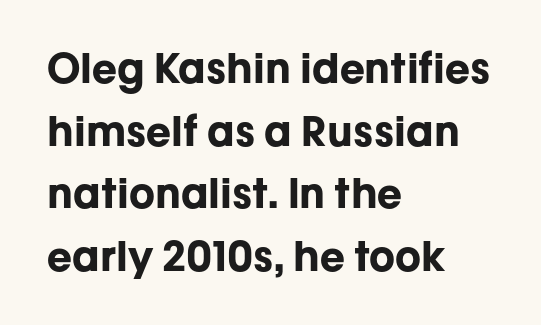
Q: Is the text bold? A: Yes.
Q: Is the text italic (slanted)? A: No, it is upright.
Q: Is the typeface a serif or a sans-serif typeface? A: Sans-serif.
Q: Is the text underlined? A: No.
Q: How is the paragraph aligned? A: Left-aligned.
Q: Is the spacing between letters normal or unusually wide? A: Normal.
Q: Is the spacing between lines tight, normal or loose? A: Normal.
Q: Width (condensed, normal, or wide)? A: Normal.
Q: Stroke contrast? A: Low.
Q: x-height? A: Medium.
Q: Monospaced? A: No.
